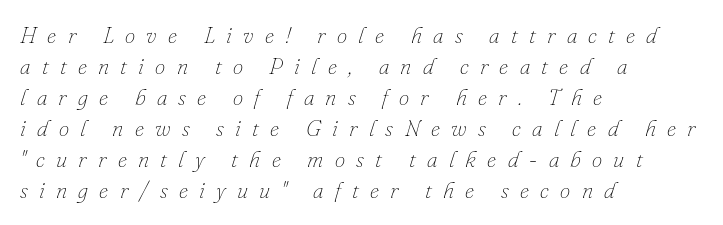
{"italic": "yes", "lean": "right", "slant_degrees": 16, "bold": "no", "underline": "no", "align": "left", "line_spacing": "normal", "line_spacing_ratio": 1.35, "letter_spacing": "wide", "letter_spacing_em": 0.49, "glyph_px": 23}
